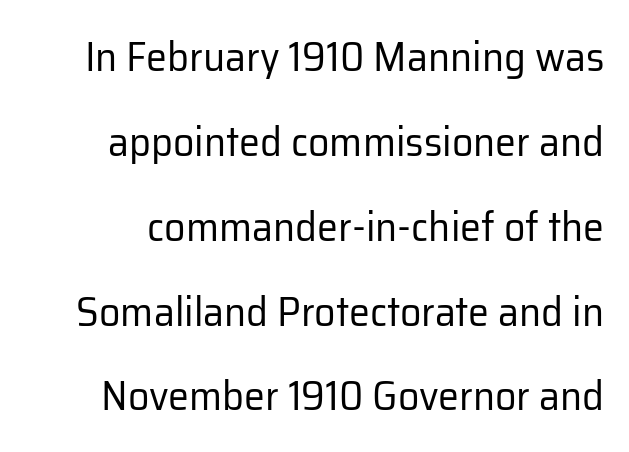
{"serif": "no", "italic": "no", "bold": "no", "weight": "regular", "width": "normal", "stroke_contrast": "low", "x_height": "medium", "monospaced": "no", "underline": "no", "line_spacing": "loose", "line_spacing_ratio": 2.02, "letter_spacing": "normal", "letter_spacing_em": 0.0, "glyph_px": 42}
